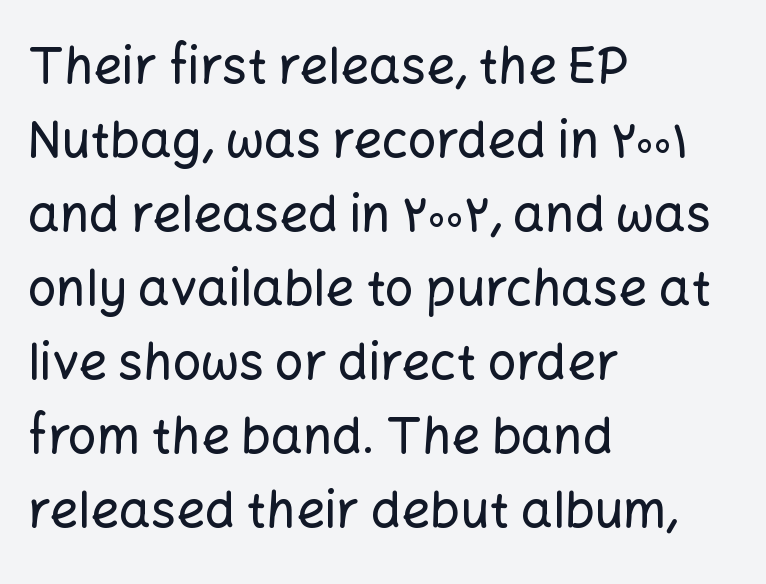
{"serif": "no", "italic": "no", "width": "normal", "stroke_contrast": "low", "x_height": "medium", "monospaced": "no", "underline": "no", "align": "left", "line_spacing": "normal", "line_spacing_ratio": 1.48, "letter_spacing": "normal", "letter_spacing_em": 0.0, "glyph_px": 50}
